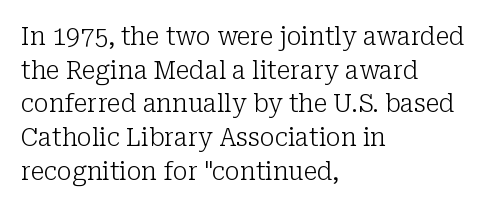
Q: Is the text bold? A: No.
Q: Is the text italic (slanted)? A: No, it is upright.
Q: Is the text underlined? A: No.
Q: How is the paragraph aligned? A: Left-aligned.
Q: Is the spacing between letters normal or unusually wide? A: Normal.
Q: Is the spacing between lines tight, normal or loose? A: Normal.
